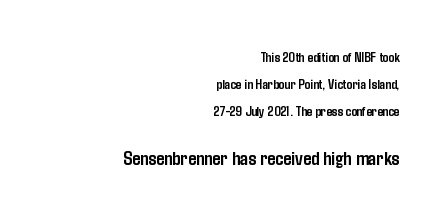
Q: Is the text bold? A: Yes.
Q: Is the text italic (slanted)? A: No, it is upright.
Q: Is the text underlined? A: No.
Q: How is the paragraph aligned? A: Right-aligned.
Q: Is the spacing between letters normal or unusually wide? A: Normal.
Q: Is the spacing between lines tight, normal or loose? A: Loose.
Q: Which block of text is set in a larger size, the first (top) or the second (bottom)? A: The second (bottom) one.
